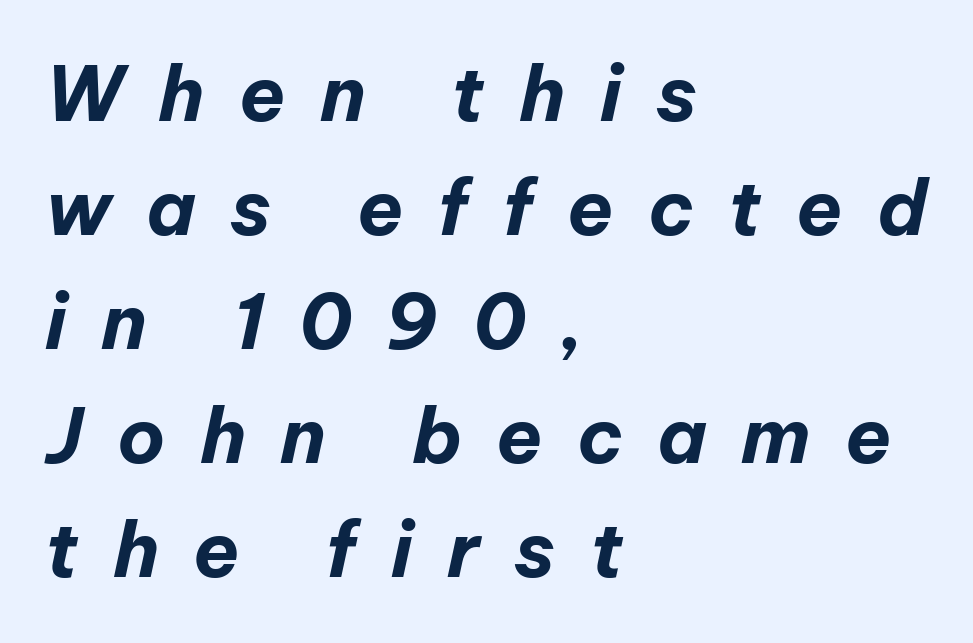
Emphasis by weight is at full strength: bold. The whole block is typeset with a tilt. Looks like regular typesetting: each glyph gets only the width it needs. Observe the wide spacing: letters keep a clear distance from each other. Summary of vertical rhythm: regular, with standard interline spacing.
